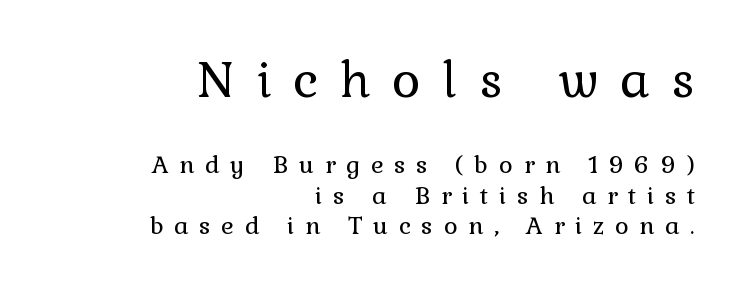
{"serif": "yes", "italic": "no", "bold": "no", "weight": "regular", "width": "normal", "stroke_contrast": "low", "x_height": "medium", "monospaced": "no", "underline": "no", "align": "right", "line_spacing": "normal", "line_spacing_ratio": 1.27, "letter_spacing": "wide", "letter_spacing_em": 0.44, "larger_block": "first", "size_ratio": 2.04, "glyph_px": 49}
